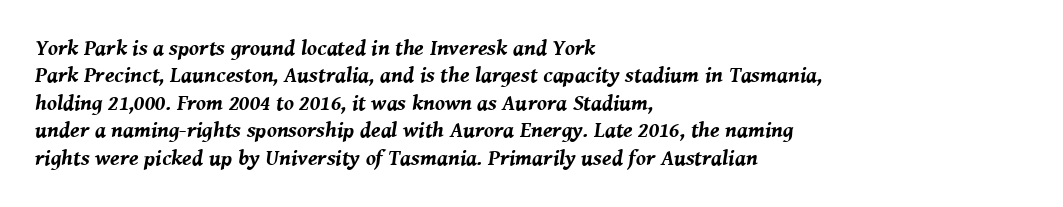
The space directly below the letters is spotless. These words are printed bold, with thick strokes throughout. The passage is arranged the way most books set body copy — flush left. Vertical spacing — default. Honestly, the letter spacing is just normal — you wouldn't notice it.
